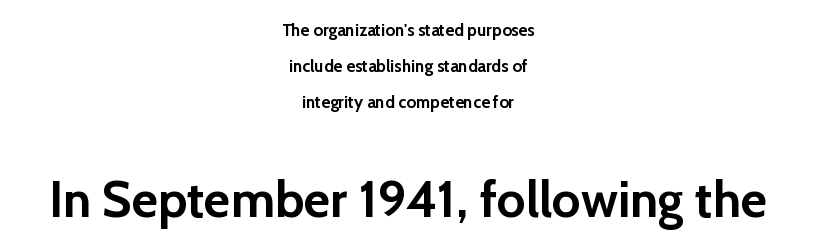
The image shows 51 px semibold sans-serif type, upright; set centered, loose line spacing (2.11x), normal letter spacing, not underlined; the second (bottom) block is 3.0x larger; low stroke contrast and a medium x-height.
